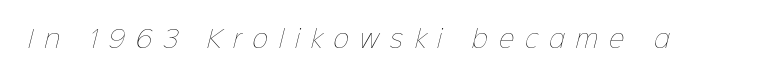
Q: Is the text bold? A: No.
Q: Is the text underlined? A: No.
Q: Is the spacing between letters normal or unusually wide? A: Unusually wide.
